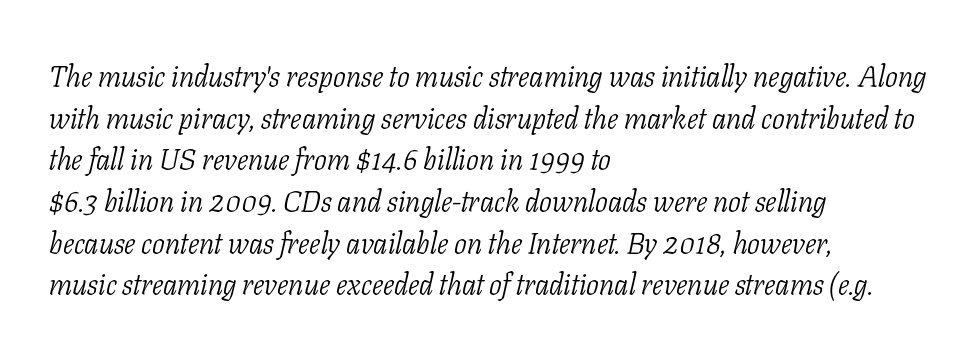
Q: Is the text bold? A: No.
Q: Is the text italic (slanted)? A: Yes, it leans right by about 11 degrees.
Q: Is the typeface a serif or a sans-serif typeface? A: Serif.
Q: Is the text underlined? A: No.
Q: How is the paragraph aligned? A: Left-aligned.
Q: Is the spacing between letters normal or unusually wide? A: Normal.
Q: Is the spacing between lines tight, normal or loose? A: Normal.
Q: Width (condensed, normal, or wide)? A: Condensed.
Q: Stroke contrast? A: Low.
Q: x-height? A: Medium.
Q: Monospaced? A: No.
